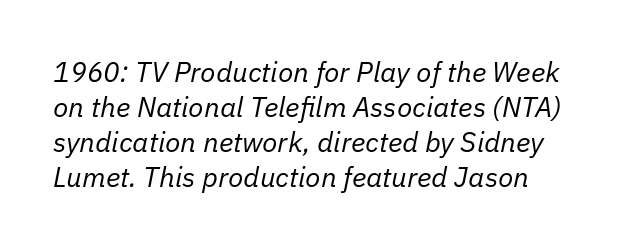
Q: Is the text bold? A: No.
Q: Is the text italic (slanted)? A: Yes, it leans right by about 11 degrees.
Q: Is the text underlined? A: No.
Q: Is the spacing between letters normal or unusually wide? A: Normal.
Q: Is the spacing between lines tight, normal or loose? A: Normal.
Q: Width (condensed, normal, or wide)? A: Normal.
Q: Stroke contrast? A: Low.
Q: x-height? A: Medium.
Q: Monospaced? A: No.
